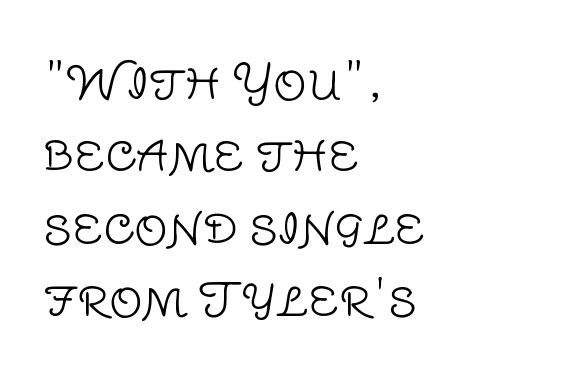
Q: Is the text bold? A: No.
Q: Is the text italic (slanted)? A: Yes.
Q: Is the typeface a serif or a sans-serif typeface? A: Sans-serif.
Q: Is the text underlined? A: No.
Q: How is the paragraph aligned? A: Left-aligned.
Q: Is the spacing between letters normal or unusually wide? A: Normal.
Q: Is the spacing between lines tight, normal or loose? A: Normal.
Q: Width (condensed, normal, or wide)? A: Normal.
Q: Stroke contrast? A: Low.
Q: x-height? A: Large.
Q: Monospaced? A: No.
